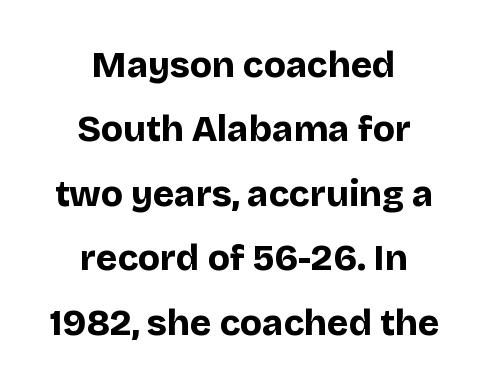
Q: Is the text bold? A: Yes.
Q: Is the text italic (slanted)? A: No, it is upright.
Q: Is the typeface a serif or a sans-serif typeface? A: Sans-serif.
Q: Is the text underlined? A: No.
Q: How is the paragraph aligned? A: Centered.
Q: Is the spacing between letters normal or unusually wide? A: Normal.
Q: Width (condensed, normal, or wide)? A: Normal.
Q: Stroke contrast? A: Low.
Q: x-height? A: Large.
Q: Monospaced? A: No.
